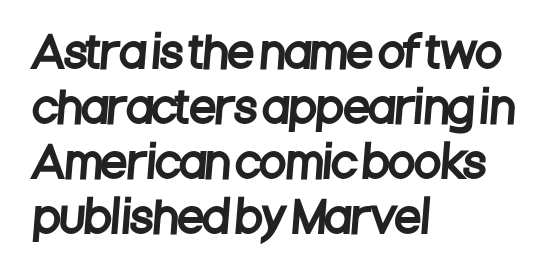
Q: Is the typeface a serif or a sans-serif typeface? A: Sans-serif.
Q: Is the text underlined? A: No.
Q: How is the paragraph aligned? A: Left-aligned.
Q: Is the spacing between letters normal or unusually wide? A: Normal.
Q: Is the spacing between lines tight, normal or loose? A: Normal.
Q: Width (condensed, normal, or wide)? A: Condensed.
Q: Stroke contrast? A: Low.
Q: x-height? A: Large.
Q: Monospaced? A: No.
